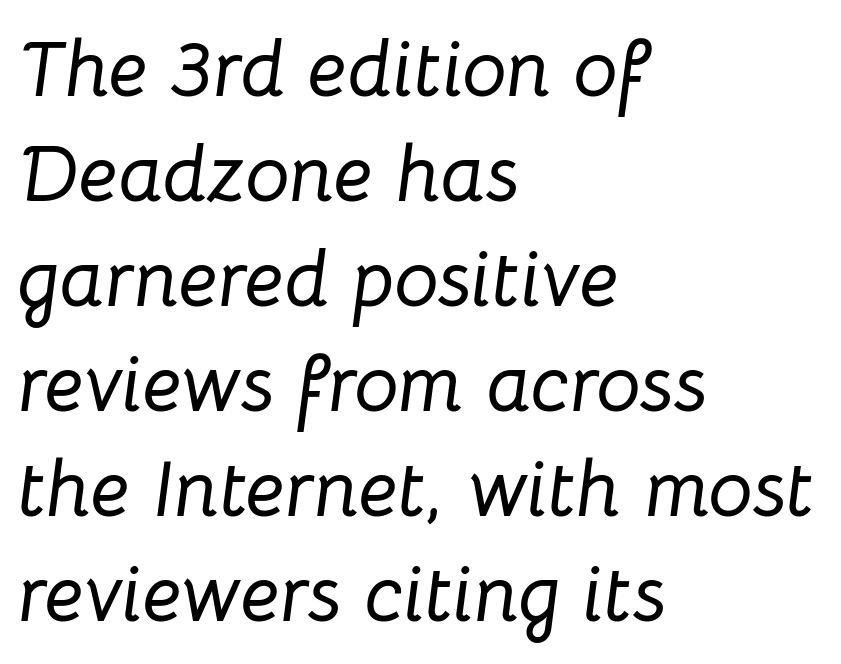
Proportional: the letters do not fall into vertical columns. How would I describe the line gaps? Plain and ordinary. This rendering uses left alignment, leaving the right contour irregular. Letter spacing: default. A typesetter would mark this as italic. A bare baseline throughout the passage.
